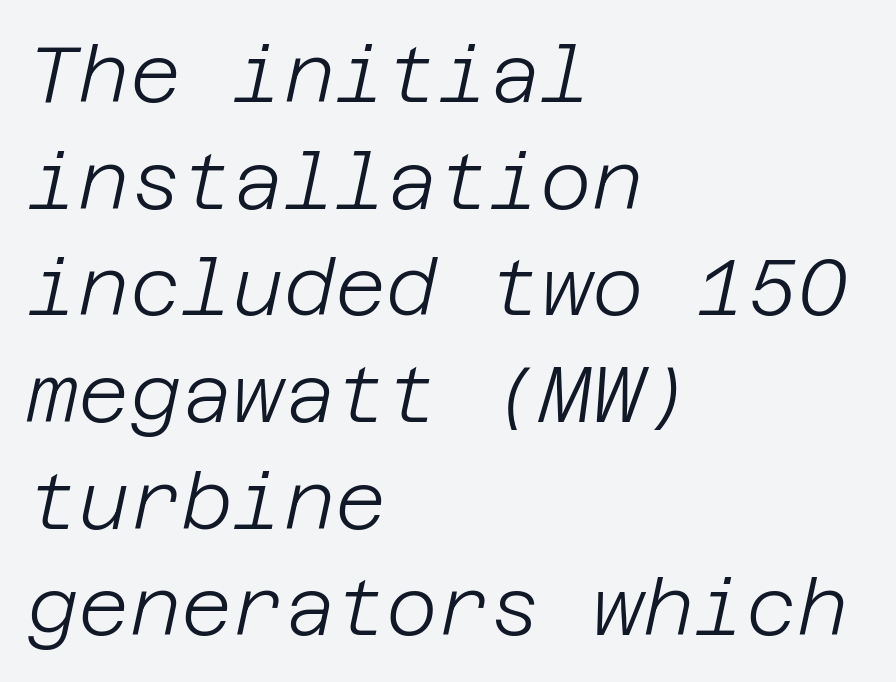
Compared with a typical body face, this is equally light or lighter still. This rendering uses left alignment, leaving the right contour irregular. The space beneath each line is pristine and unruled. No extra tracking has been applied to these lines. The block of text has a typical density, with ordinary space between rows.
